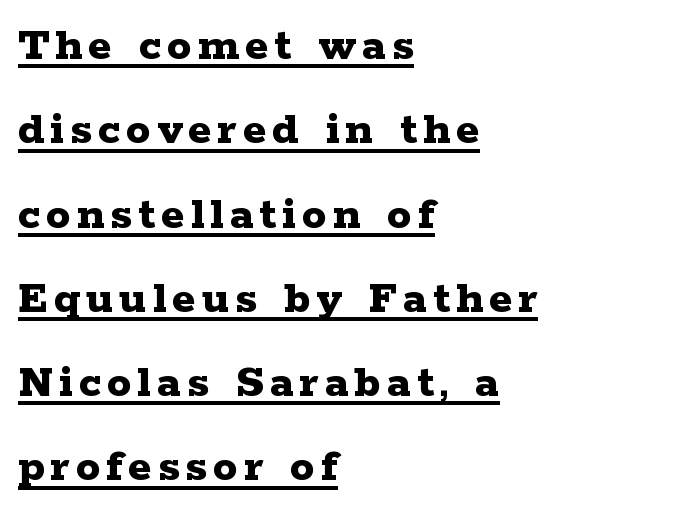
The font is running at its bold setting. Italic: no, the glyphs are upright roman. These lines are composed in type with serifs. The rendering uses natural spacing where letterforms have individual widths. The string is rendered with underlining switched on. This rendering uses left alignment, leaving the right contour irregular.
